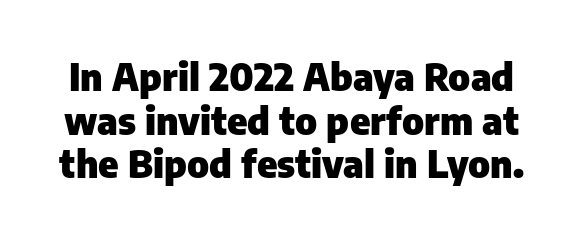
Q: Is the text bold? A: Yes.
Q: Is the text italic (slanted)? A: No, it is upright.
Q: Is the typeface a serif or a sans-serif typeface? A: Sans-serif.
Q: Is the text underlined? A: No.
Q: Is the spacing between letters normal or unusually wide? A: Normal.
Q: Is the spacing between lines tight, normal or loose? A: Tight.
Q: Width (condensed, normal, or wide)? A: Normal.
Q: Stroke contrast? A: Low.
Q: x-height? A: Medium.
Q: Monospaced? A: No.
